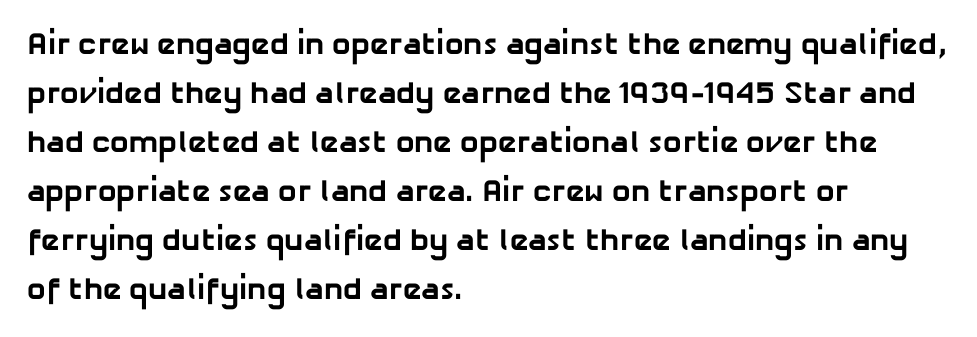
{"serif": "no", "bold": "yes", "weight": "bold", "width": "normal", "stroke_contrast": "low", "x_height": "medium", "monospaced": "no", "underline": "no", "align": "left", "line_spacing": "normal", "line_spacing_ratio": 1.58, "letter_spacing": "normal", "letter_spacing_em": 0.0, "glyph_px": 31}
